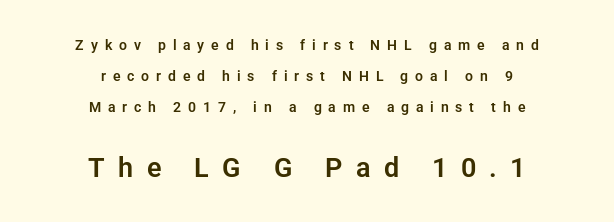
Q: Is the text italic (slanted)? A: No, it is upright.
Q: Is the text underlined? A: No.
Q: How is the paragraph aligned? A: Centered.
Q: Is the spacing between letters normal or unusually wide? A: Unusually wide.
Q: Is the spacing between lines tight, normal or loose? A: Loose.
Q: Which block of text is set in a larger size, the first (top) or the second (bottom)? A: The second (bottom) one.
